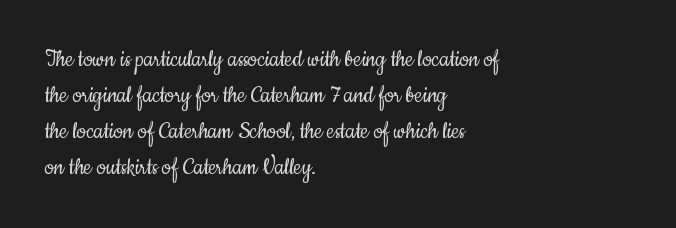
The characters are drawn with everyday or finer stroke widths. Line beginnings align vertically; line endings do not. Rule under the text: the space is simply empty. Words appear dense and cohesive because spacing is normal. Whoever set this chose a conventional vertical rhythm.
